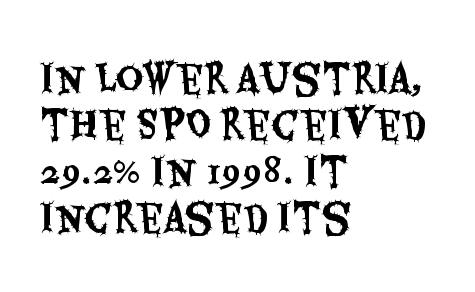
Q: Is the text italic (slanted)? A: No, it is upright.
Q: Is the typeface a serif or a sans-serif typeface? A: Sans-serif.
Q: Is the text underlined? A: No.
Q: How is the paragraph aligned? A: Left-aligned.
Q: Is the spacing between letters normal or unusually wide? A: Normal.
Q: Width (condensed, normal, or wide)? A: Condensed.
Q: Stroke contrast? A: Medium.
Q: x-height? A: Large.
Q: Monospaced? A: No.
